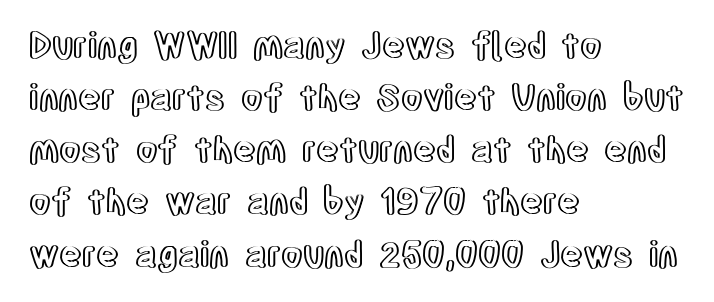
Q: Is the text italic (slanted)? A: No, it is upright.
Q: Is the text underlined? A: No.
Q: How is the paragraph aligned? A: Left-aligned.
Q: Is the spacing between letters normal or unusually wide? A: Normal.
Q: Is the spacing between lines tight, normal or loose? A: Normal.
Q: Width (condensed, normal, or wide)? A: Condensed.
Q: x-height? A: Large.
Q: Monospaced? A: No.
